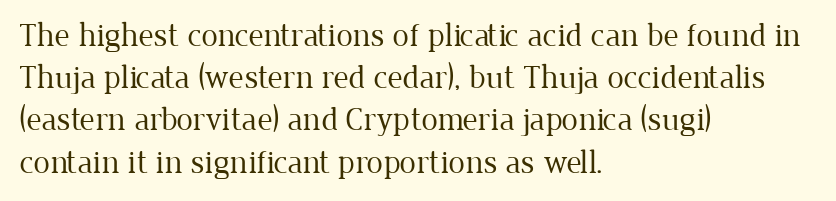
The rows are spaced the way most documents space them. Looks like regular typesetting: each glyph gets only the width it needs. A typesetter would label this face a serif. Is there any slant? The stems are plumb. Which margin do the lines hug? The left one — the right edge is uneven. Is this a heavy cut? Hardly; it is regular or lighter.
